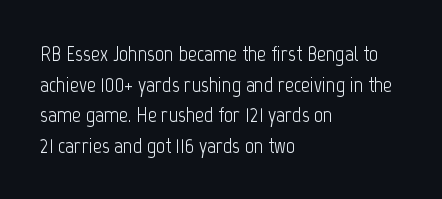
{"italic": "no", "bold": "no", "underline": "no", "align": "left", "line_spacing": "normal", "line_spacing_ratio": 1.39, "letter_spacing": "normal", "letter_spacing_em": 0.0, "glyph_px": 22}
